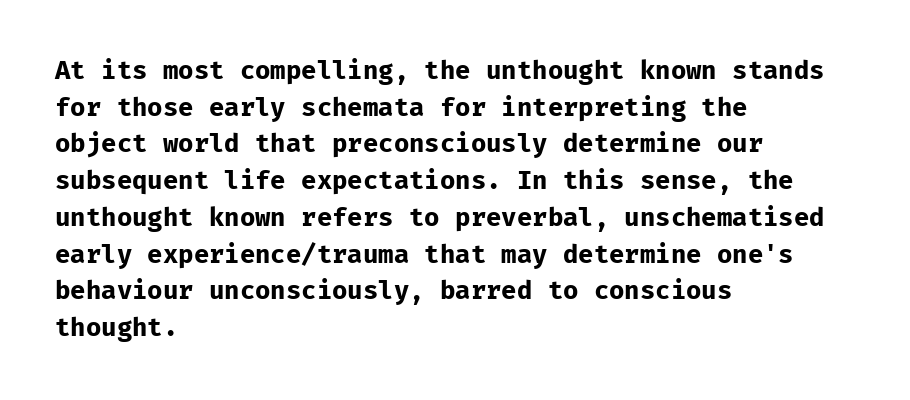
{"italic": "no", "bold": "yes", "underline": "no", "align": "left", "line_spacing": "normal", "line_spacing_ratio": 1.47, "letter_spacing": "normal", "letter_spacing_em": 0.0, "glyph_px": 25}
